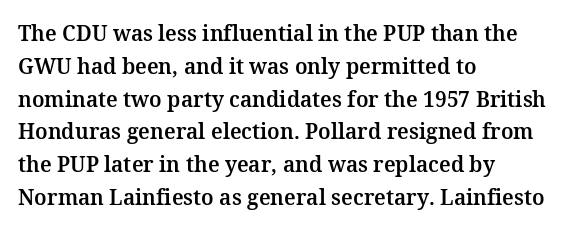
Whoever set this chose a conventional vertical rhythm. Quick note: not italic, upright. Only glyphs here, with clear space below each row. The horizontal fit of the characters is conventional and even. Notice how the passage keeps a crisp vertical edge on the left only.
